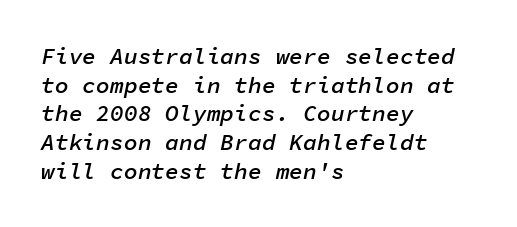
Caption: semibold face, moderately heavy strokes. Caption: standard tracking, unaltered. If you drew a line through each stem, it would be angled. This rendering uses left alignment, leaving the right contour irregular. These lines sit exactly where default settings would place them.
